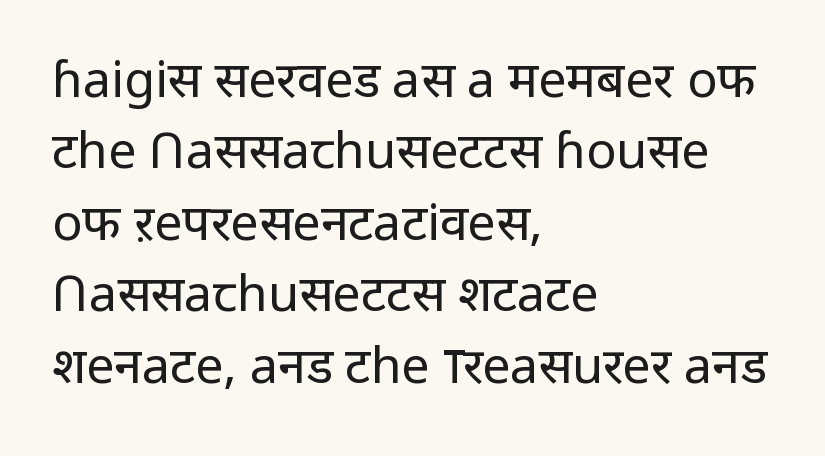
Evenly set lines give the paragraph a standard silhouette. Heft: none added — not bold. Tracking here is standard; glyphs follow each other at the usual distance. This rendering features lettering with no underline. Ordinary non-slanted type is in use. Observe the absence of serifs on each vertical stroke in this sample.
